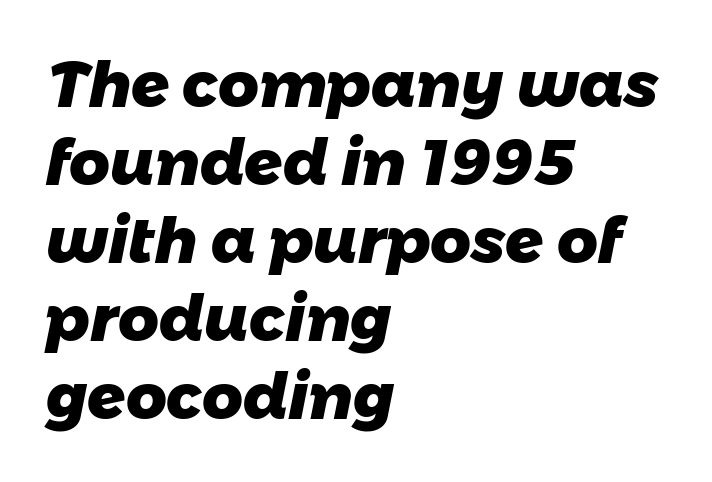
Here the glyphs are tracked normally, forming tight word shapes. Horizontally, the lines are justified to the leading edge only. The gap between lines stays unmarked. Are there feet on the stems? There aren't — it's a sans. Character widths vary here, with narrow letters taking less room than wide ones.
